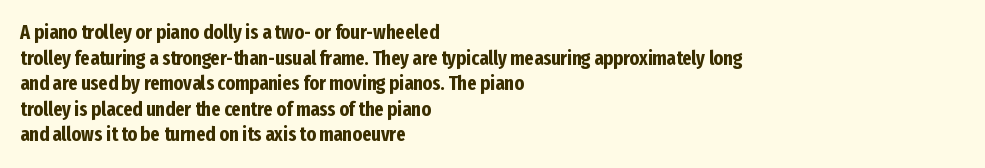
Q: Is the text bold? A: Yes.
Q: Is the text italic (slanted)? A: No, it is upright.
Q: Is the text underlined? A: No.
Q: How is the paragraph aligned? A: Left-aligned.
Q: Is the spacing between letters normal or unusually wide? A: Normal.
Q: Is the spacing between lines tight, normal or loose? A: Normal.
